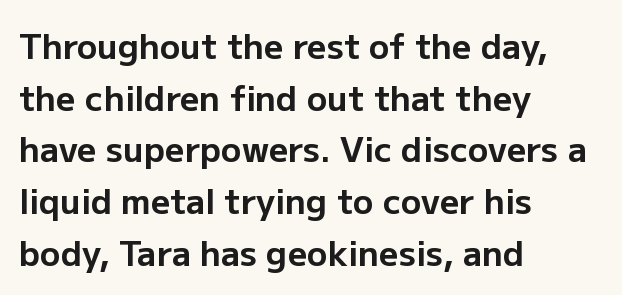
Q: Is the text bold? A: Yes.
Q: Is the text italic (slanted)? A: No, it is upright.
Q: Is the typeface a serif or a sans-serif typeface? A: Sans-serif.
Q: Is the text underlined? A: No.
Q: How is the paragraph aligned? A: Left-aligned.
Q: Is the spacing between letters normal or unusually wide? A: Normal.
Q: Is the spacing between lines tight, normal or loose? A: Normal.
Q: Width (condensed, normal, or wide)? A: Normal.
Q: Stroke contrast? A: Low.
Q: x-height? A: Medium.
Q: Monospaced? A: No.
